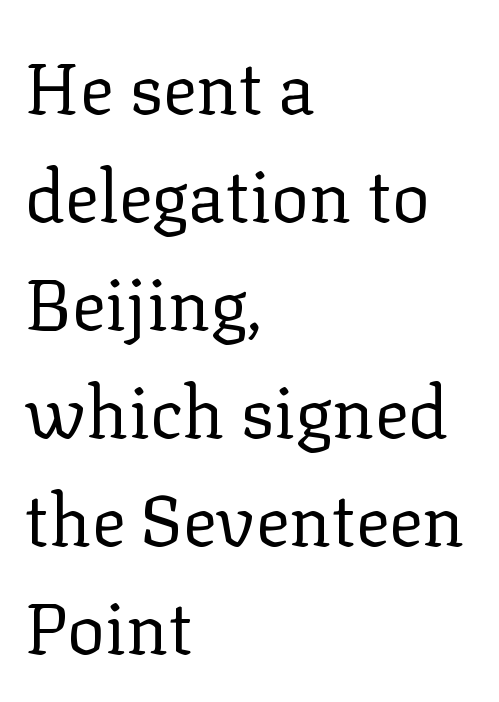
The weight would be labelled regular, book, light, or lighter still. When letters stand straight like this, we call the style roman or upright. One glance says typical: line gaps are just what's usual. There is no visible air inserted between adjacent glyphs. Unmarked baselines from the first word to the last.
